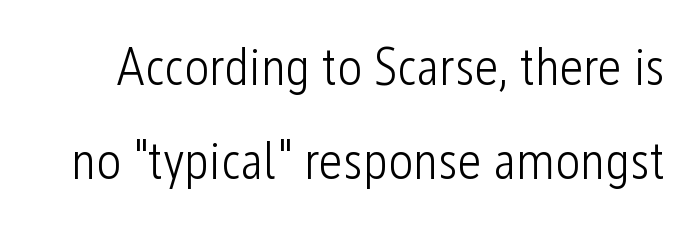
The image shows 53 px light, condensed sans-serif type, upright; set line spacing 1.77x, normal letter spacing, not underlined; low stroke contrast and a medium x-height.
